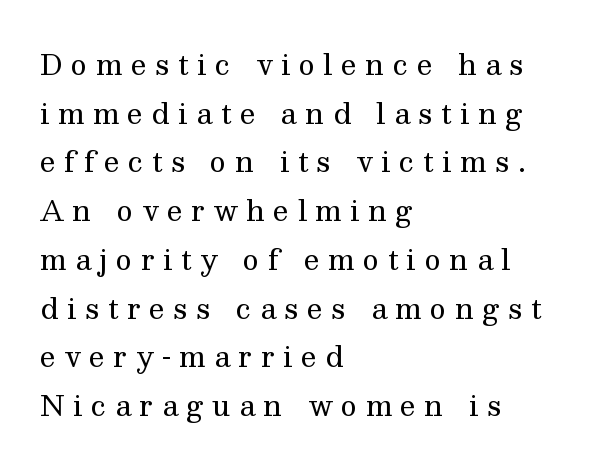
{"serif": "yes", "italic": "no", "bold": "no", "weight": "regular", "width": "normal", "stroke_contrast": "medium", "x_height": "medium", "monospaced": "no", "underline": "no", "align": "left", "line_spacing_ratio": 1.74, "letter_spacing": "wide", "letter_spacing_em": 0.3, "glyph_px": 28}
